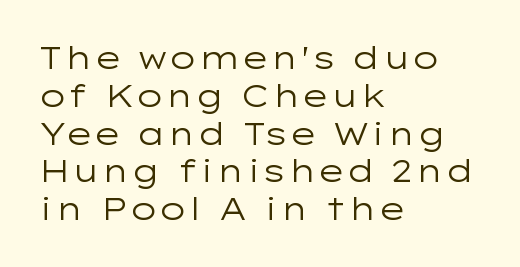
Varying glyph widths throughout — classic text-font behaviour. The rag falls on the right side of this text block. Honestly, there is no underline to notice here at all. How are the letters spaced? Ordinarily, with no added tracking. Think standard paragraph weight, or any step lighter than that. No feet cap the strokes, marking this as sans-serif type.
